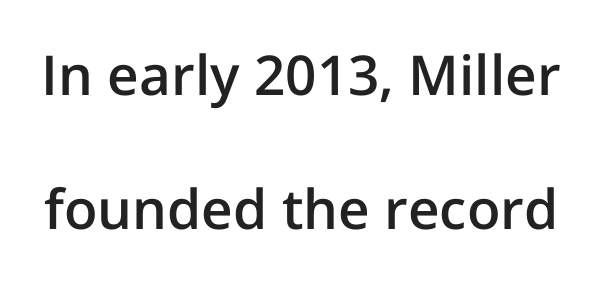
The image shows 55 px semibold sans-serif type, upright; set loose line spacing (2.44x), normal letter spacing, not underlined; low stroke contrast and a medium x-height.
